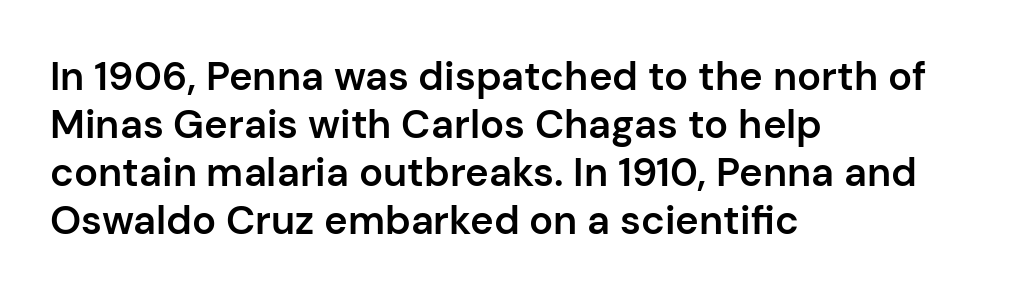
The image shows 40 px semibold sans-serif type, upright; set left-aligned, line spacing 1.2x, normal letter spacing, not underlined; low stroke contrast and a medium x-height.
